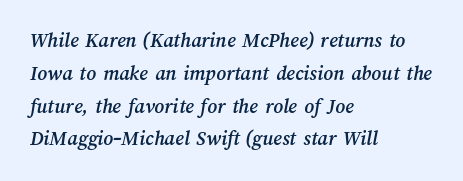
{"underline": "no", "align": "left", "line_spacing": "normal", "line_spacing_ratio": 1.56, "letter_spacing": "normal", "letter_spacing_em": 0.0, "glyph_px": 21}
